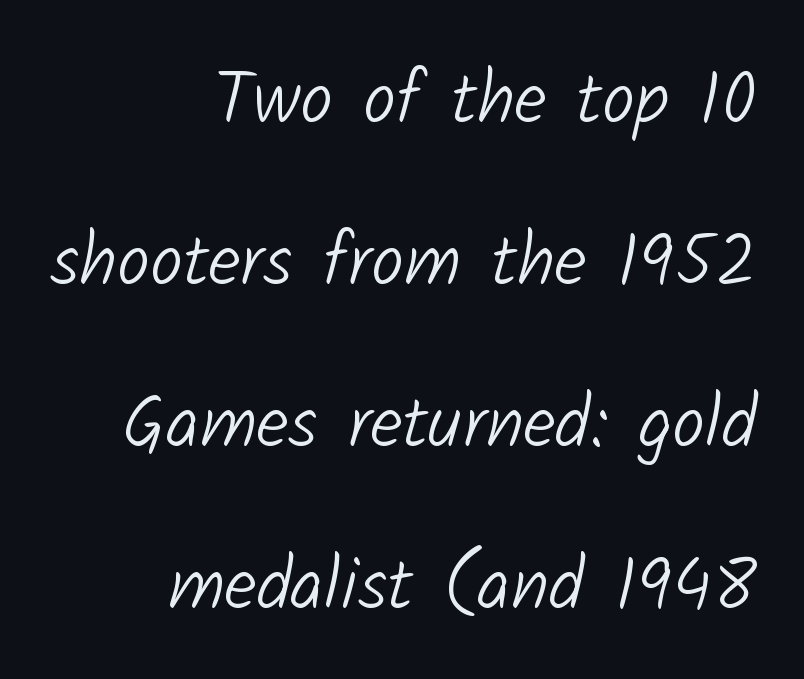
The image shows 73 px light sans-serif type; set right-aligned, loose line spacing (2.22x), normal letter spacing, not underlined; low stroke contrast and a medium x-height.
